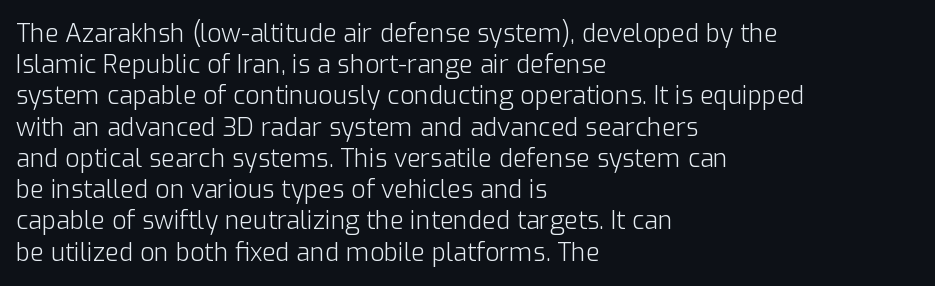
Spacing between characters is what you'd get straight out of the box. Ordinary non-slanted type is in use. The compositor pushed each line to the left boundary. Rows of type keep a routine distance in the vertical direction.
